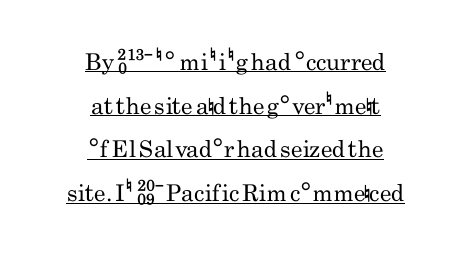
Q: Is the text bold? A: No.
Q: Is the text italic (slanted)? A: No, it is upright.
Q: Is the text underlined? A: Yes.
Q: How is the paragraph aligned? A: Centered.
Q: Is the spacing between letters normal or unusually wide? A: Normal.
Q: Is the spacing between lines tight, normal or loose? A: Loose.
